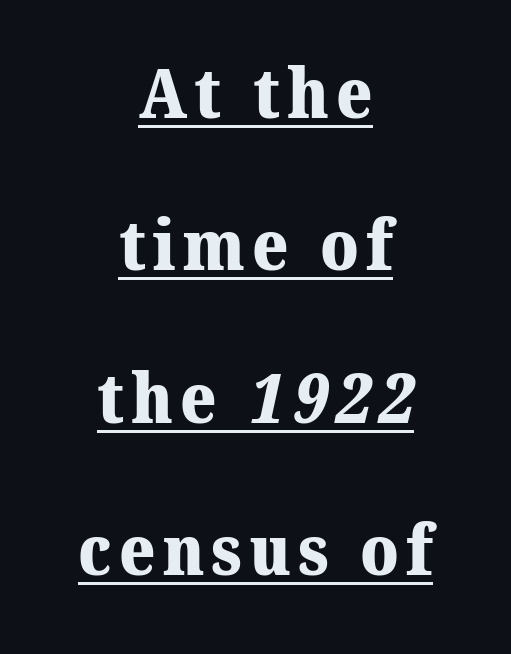
The image shows 69 px heavy serif type; set centered, loose line spacing (2.21x), underlined; medium stroke contrast and a medium x-height.
